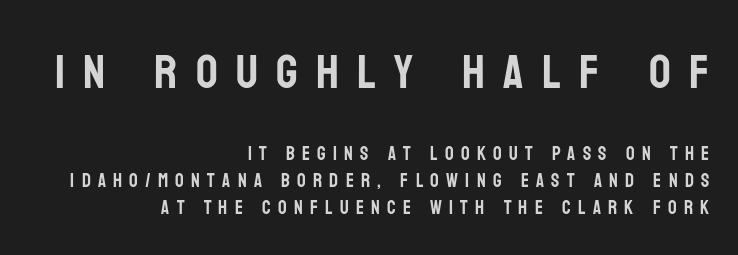
Q: Is the text italic (slanted)? A: No, it is upright.
Q: Is the typeface a serif or a sans-serif typeface? A: Sans-serif.
Q: Is the text underlined? A: No.
Q: How is the paragraph aligned? A: Right-aligned.
Q: Is the spacing between letters normal or unusually wide? A: Unusually wide.
Q: Is the spacing between lines tight, normal or loose? A: Normal.
Q: Which block of text is set in a larger size, the first (top) or the second (bottom)? A: The first (top) one.
Q: Width (condensed, normal, or wide)? A: Condensed.
Q: Stroke contrast? A: Low.
Q: x-height? A: Large.
Q: Monospaced? A: No.
